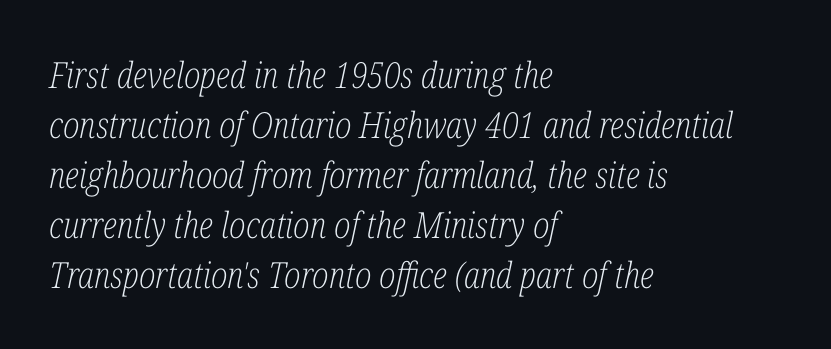
Honestly, there is no underline to notice here at all. The paragraph has a hard left edge and a soft right edge. A typesetter would label this face a serif. The passage shown is typed in a proportional face where columns would drift.
